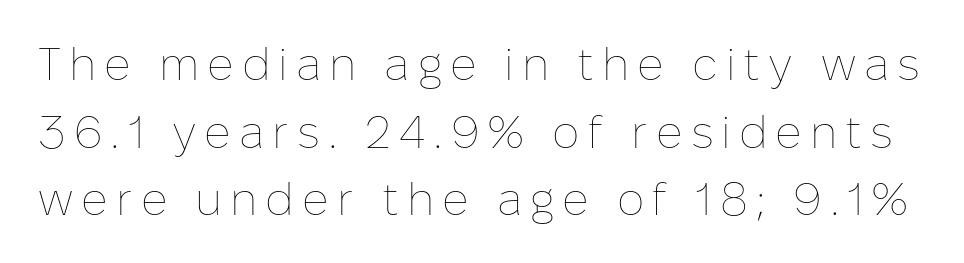
The image shows 46 px thin type, upright; set normal line spacing (1.47x), not underlined; low stroke contrast and a medium x-height.
